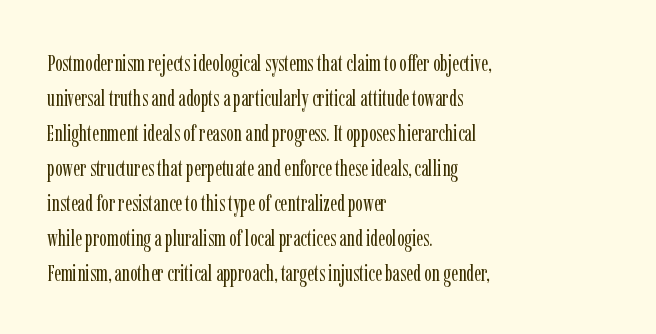
The image shows 22 px text type, upright; set left-aligned, normal line spacing (1.59x), normal letter spacing, not underlined.
